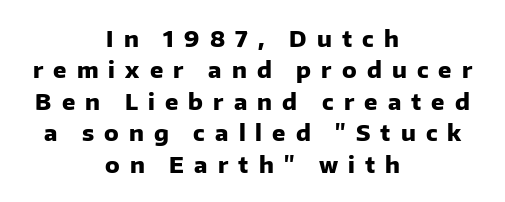
{"italic": "no", "bold": "yes", "underline": "no", "align": "center", "line_spacing": "normal", "line_spacing_ratio": 1.43, "letter_spacing": "wide", "letter_spacing_em": 0.46, "glyph_px": 22}
